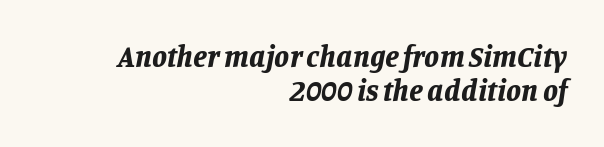
Q: Is the text bold? A: Yes.
Q: Is the text italic (slanted)? A: Yes, it leans right by about 11 degrees.
Q: Is the text underlined? A: No.
Q: How is the paragraph aligned? A: Right-aligned.
Q: Is the spacing between letters normal or unusually wide? A: Normal.
Q: Is the spacing between lines tight, normal or loose? A: Tight.
Q: Width (condensed, normal, or wide)? A: Normal.
Q: Stroke contrast? A: Low.
Q: x-height? A: Large.
Q: Monospaced? A: No.
